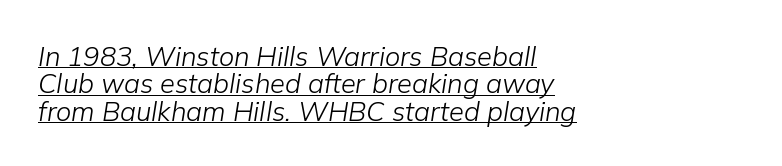
{"italic": "yes", "lean": "right", "slant_degrees": 9, "bold": "no", "underline": "yes", "align": "left", "line_spacing": "tight", "line_spacing_ratio": 1.01, "letter_spacing": "normal", "letter_spacing_em": 0.0, "glyph_px": 27}
